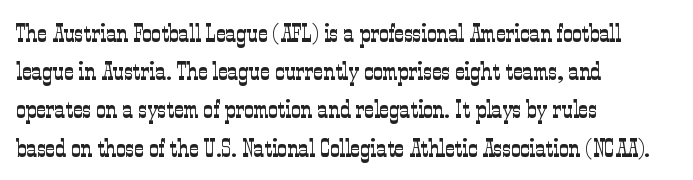
Q: Is the text bold? A: No.
Q: Is the text italic (slanted)? A: No, it is upright.
Q: Is the text underlined? A: No.
Q: How is the paragraph aligned? A: Left-aligned.
Q: Is the spacing between letters normal or unusually wide? A: Normal.
Q: Is the spacing between lines tight, normal or loose? A: Normal.
